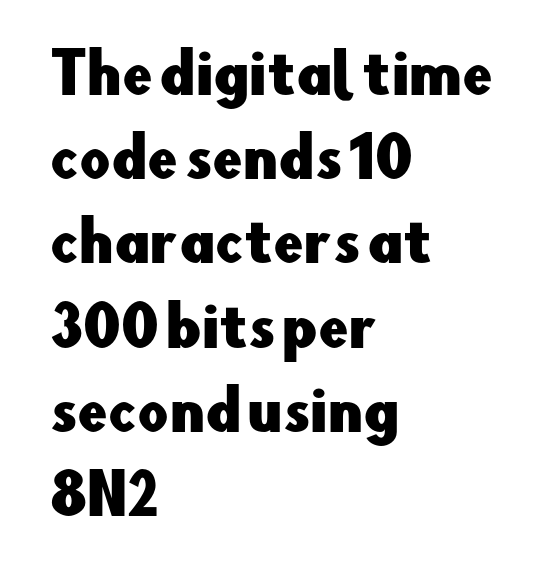
Q: Is the text italic (slanted)? A: No, it is upright.
Q: Is the typeface a serif or a sans-serif typeface? A: Sans-serif.
Q: Is the text underlined? A: No.
Q: How is the paragraph aligned? A: Left-aligned.
Q: Is the spacing between letters normal or unusually wide? A: Normal.
Q: Is the spacing between lines tight, normal or loose? A: Normal.
Q: Width (condensed, normal, or wide)? A: Normal.
Q: Stroke contrast? A: Low.
Q: x-height? A: Small.
Q: Monospaced? A: No.
